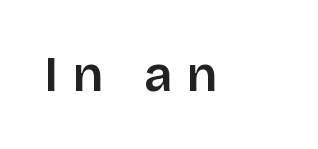
{"serif": "no", "italic": "no", "width": "normal", "stroke_contrast": "low", "x_height": "large", "monospaced": "no", "underline": "no", "letter_spacing": "wide", "letter_spacing_em": 0.29, "glyph_px": 50}
